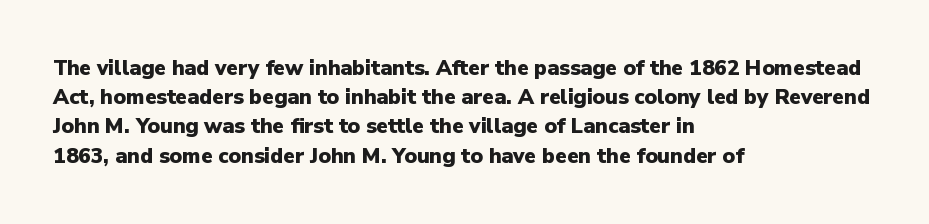
The image shows 21 px bold type, upright; set left-aligned, normal line spacing (1.39x), normal letter spacing, not underlined.
